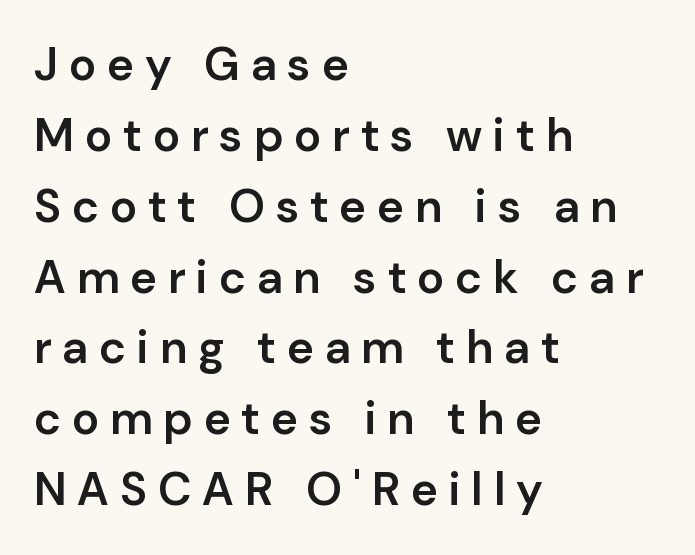
{"serif": "no", "italic": "no", "bold": "semi", "weight": "semibold", "width": "normal", "stroke_contrast": "low", "x_height": "medium", "monospaced": "no", "underline": "no", "align": "left", "line_spacing": "normal", "line_spacing_ratio": 1.54, "letter_spacing": "wide", "letter_spacing_em": 0.24, "glyph_px": 46}
